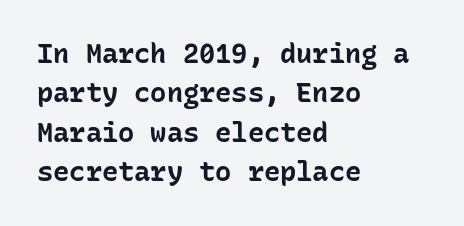
{"italic": "no", "bold": "yes", "underline": "no", "align": "left", "line_spacing": "normal", "line_spacing_ratio": 1.46, "letter_spacing": "normal", "letter_spacing_em": 0.0, "glyph_px": 27}
